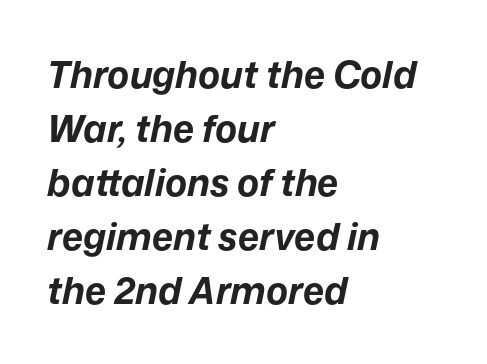
The image shows 37 px bold type, italic (leaning right); set left-aligned, normal line spacing (1.46x), normal letter spacing, not underlined; low stroke contrast and a medium x-height.
